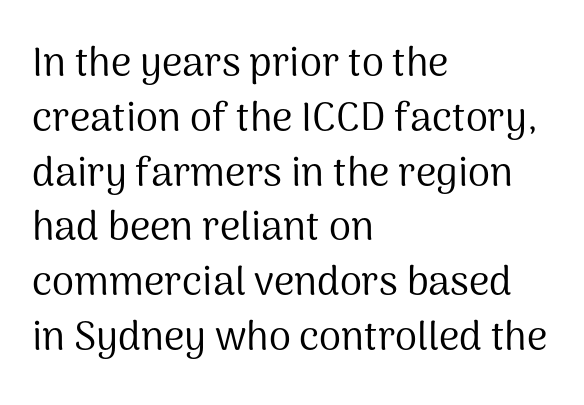
The image shows 40 px regular-weight sans-serif type, upright; set left-aligned, normal line spacing (1.37x), normal letter spacing, not underlined; medium stroke contrast and a medium x-height.
